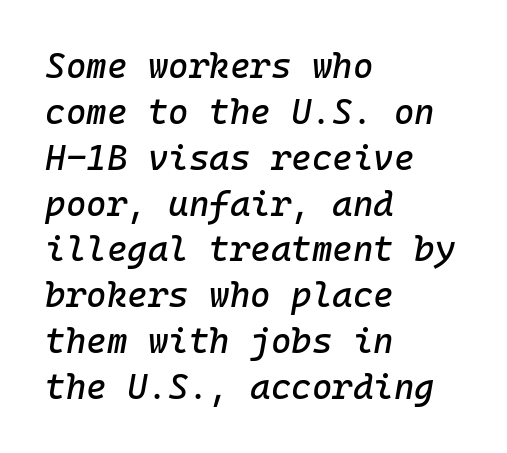
The image shows 35 px text type, italic (leaning right), monospaced; set left-aligned, normal line spacing (1.31x), normal letter spacing, not underlined; low stroke contrast and a medium x-height.
